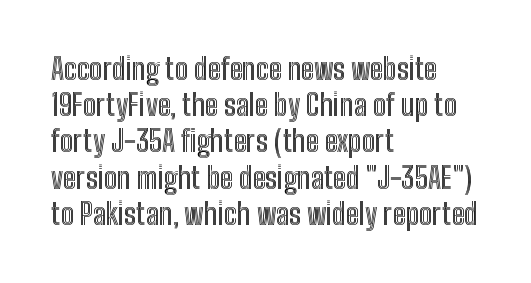
{"italic": "no", "width": "condensed", "x_height": "medium", "monospaced": "no", "underline": "no", "align": "left", "line_spacing": "normal", "line_spacing_ratio": 1.25, "letter_spacing": "normal", "letter_spacing_em": 0.0, "glyph_px": 29}
